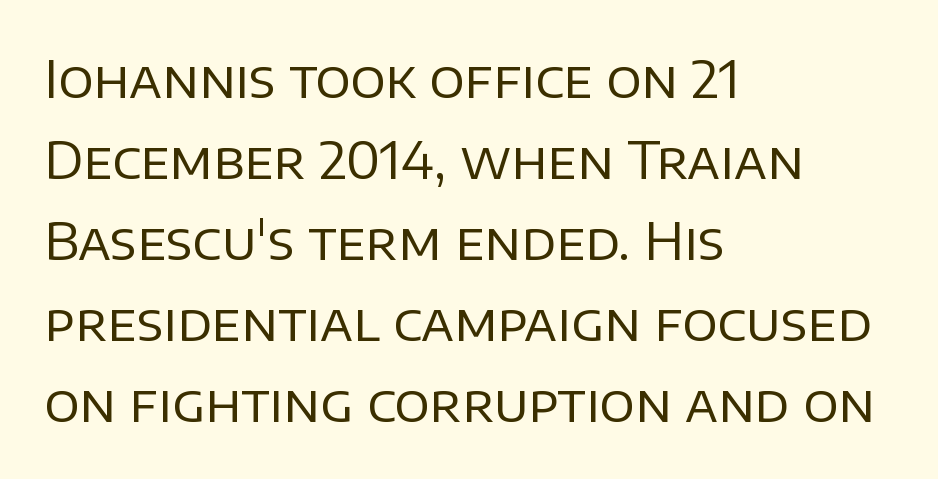
Q: Is the text bold? A: No.
Q: Is the text italic (slanted)? A: No, it is upright.
Q: Is the typeface a serif or a sans-serif typeface? A: Sans-serif.
Q: Is the text underlined? A: No.
Q: How is the paragraph aligned? A: Left-aligned.
Q: Is the spacing between letters normal or unusually wide? A: Normal.
Q: Is the spacing between lines tight, normal or loose? A: Normal.
Q: Width (condensed, normal, or wide)? A: Normal.
Q: Stroke contrast? A: Low.
Q: x-height? A: Large.
Q: Monospaced? A: No.
